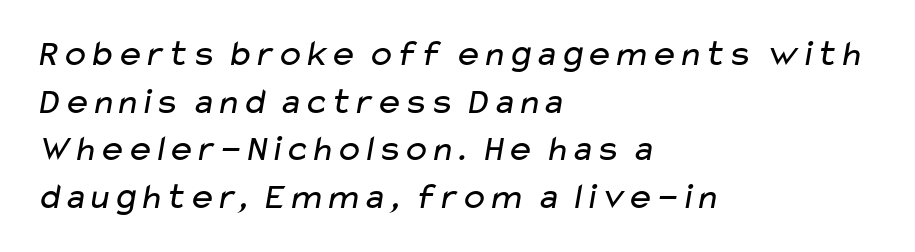
Q: Is the text bold? A: No.
Q: Is the typeface a serif or a sans-serif typeface? A: Sans-serif.
Q: Is the text underlined? A: No.
Q: How is the paragraph aligned? A: Left-aligned.
Q: Is the spacing between letters normal or unusually wide? A: Normal.
Q: Is the spacing between lines tight, normal or loose? A: Normal.
Q: Width (condensed, normal, or wide)? A: Wide.
Q: Stroke contrast? A: Low.
Q: x-height? A: Medium.
Q: Monospaced? A: No.
